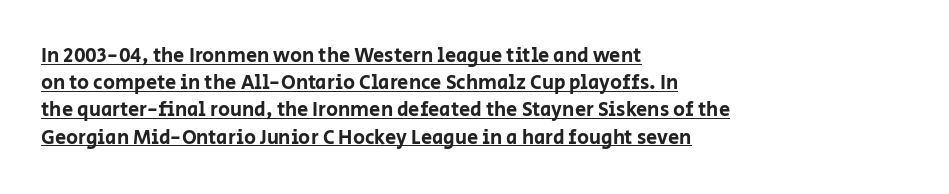
The image shows 20 px text type, upright; set left-aligned, normal line spacing (1.36x), normal letter spacing, underlined.
